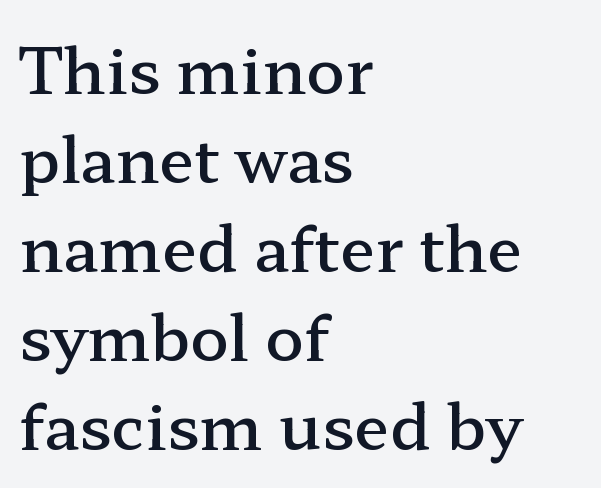
The vertical gap from one line to the next is medium. Only glyphs here, with clear space below each row. These lines were composed using upright roman letters. No extra tracking has been applied to these lines. Bold? Not quite — semibold, heavier than regular but stopping short. Note: serifs present on the glyphs.
